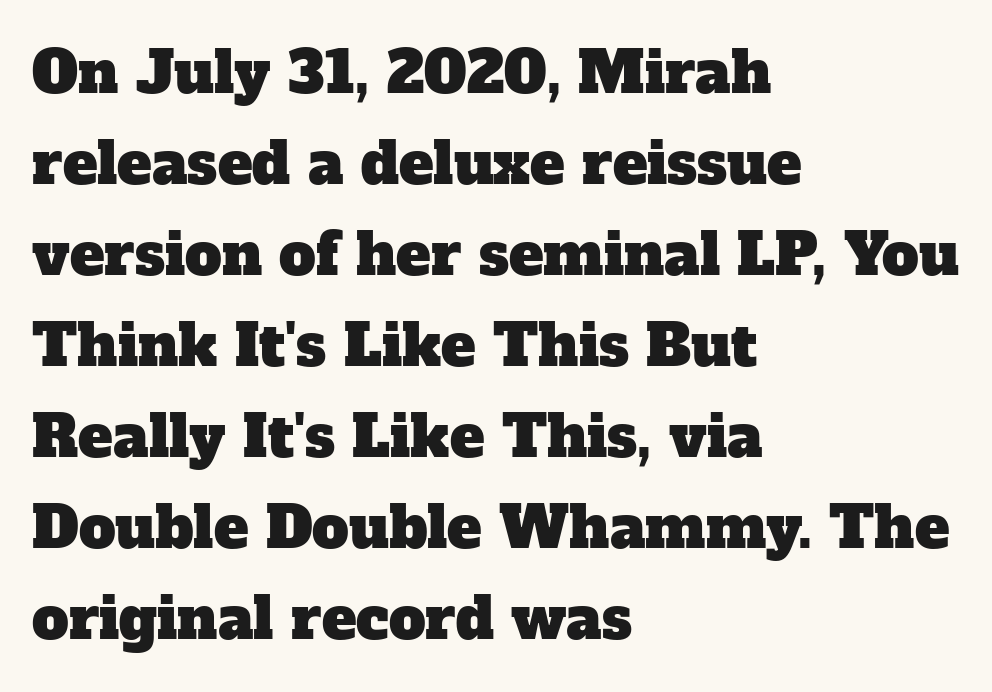
{"serif": "yes", "width": "normal", "stroke_contrast": "low", "x_height": "medium", "monospaced": "no", "underline": "no", "align": "left", "line_spacing": "normal", "line_spacing_ratio": 1.57, "letter_spacing": "normal", "letter_spacing_em": 0.0, "glyph_px": 58}
